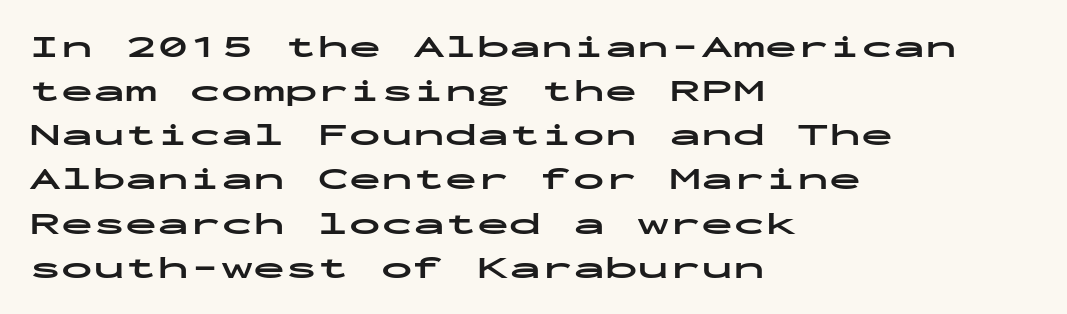
Font category for this specimen: sans-serif. Interline gaps are of average width in this sample. The face used here is monospaced, like something from a code editor. The sample has been set heavy, in full bold.
